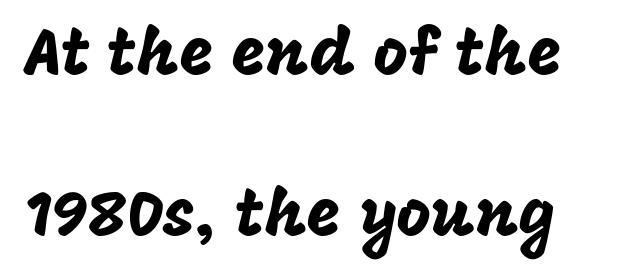
The line-height multiplier appears high, well above default. The rendering uses natural spacing where letterforms have individual widths. Glance below the letters and you will spot only blank space. Letterform terminals end flat and unadorned throughout the passage. Each word holds together tightly as a unit, with standard inter-letter gaps.
